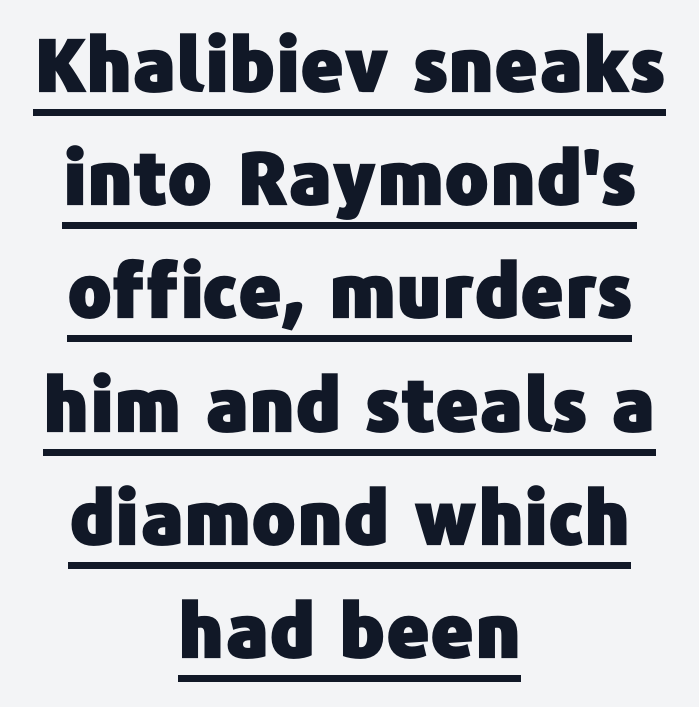
The image shows 74 px sans-serif type, upright; set centered, normal line spacing (1.53x), normal letter spacing, underlined; low stroke contrast and a medium x-height.
